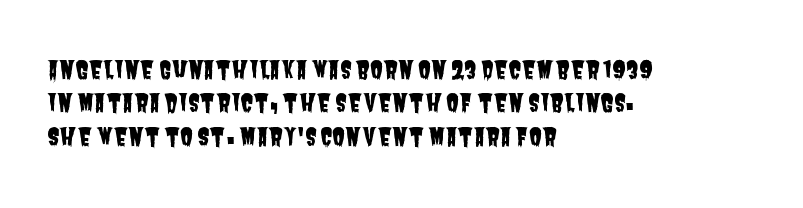
Q: Is the text underlined? A: No.
Q: How is the paragraph aligned? A: Left-aligned.
Q: Is the spacing between letters normal or unusually wide? A: Normal.
Q: Is the spacing between lines tight, normal or loose? A: Normal.
